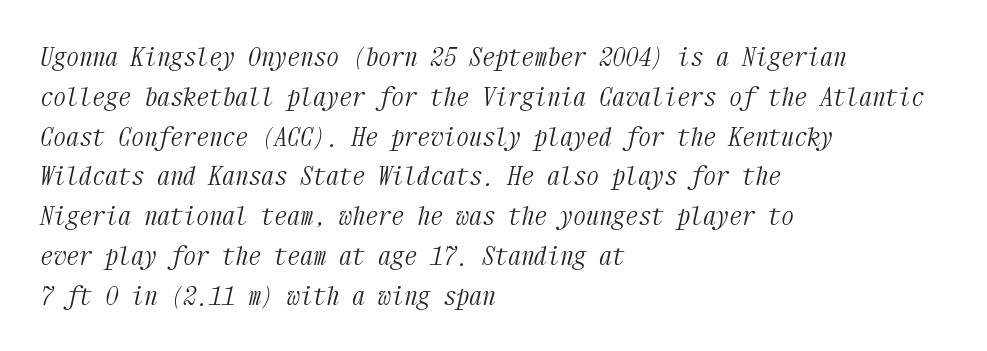
Q: Is the text bold? A: No.
Q: Is the text italic (slanted)? A: Yes, it leans right by about 12 degrees.
Q: Is the text underlined? A: No.
Q: How is the paragraph aligned? A: Left-aligned.
Q: Is the spacing between letters normal or unusually wide? A: Normal.
Q: Is the spacing between lines tight, normal or loose? A: Normal.
